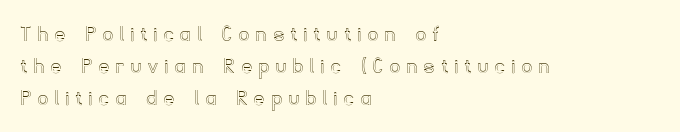
{"italic": "no", "underline": "no", "align": "left", "line_spacing": "normal", "line_spacing_ratio": 1.33, "letter_spacing": "wide", "letter_spacing_em": 0.31, "glyph_px": 24}
